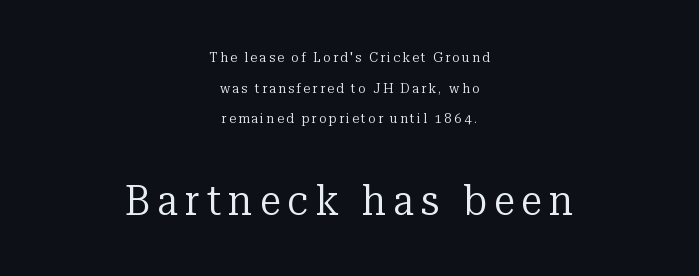
Type size steps up from the first block to the second. Think standard paragraph weight, or any step lighter than that. The gap between lines stays unmarked. In terms of leading, this rendering errs on the spacious side. The paragraph shown floats in the horizontal middle.
